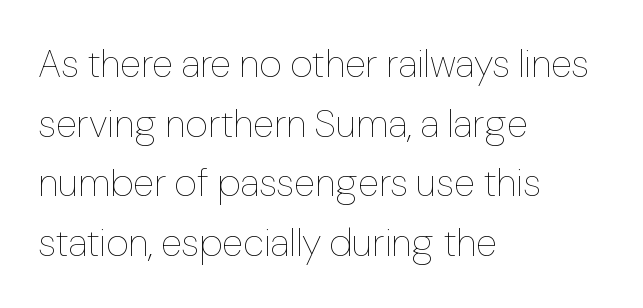
{"italic": "no", "bold": "no", "weight": "thin", "width": "normal", "stroke_contrast": "low", "x_height": "medium", "monospaced": "no", "underline": "no", "align": "left", "line_spacing": "normal", "line_spacing_ratio": 1.53, "letter_spacing": "normal", "letter_spacing_em": 0.0, "glyph_px": 39}
